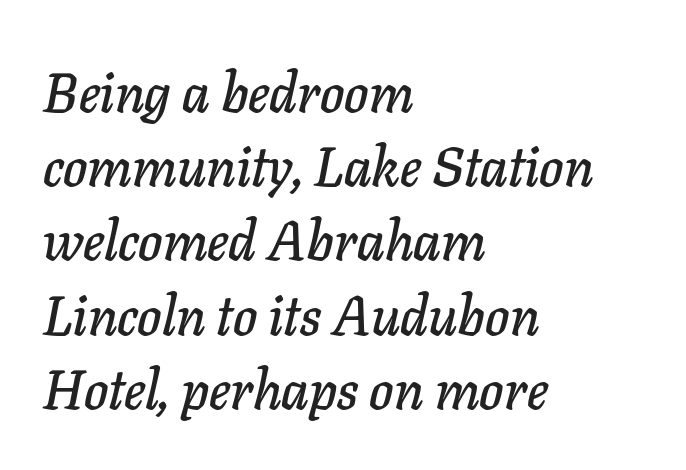
Q: Is the text italic (slanted)? A: Yes, it leans right by about 11 degrees.
Q: Is the text underlined? A: No.
Q: How is the paragraph aligned? A: Left-aligned.
Q: Is the spacing between letters normal or unusually wide? A: Normal.
Q: Is the spacing between lines tight, normal or loose? A: Normal.
Q: Width (condensed, normal, or wide)? A: Normal.
Q: Stroke contrast? A: Low.
Q: x-height? A: Medium.
Q: Monospaced? A: No.
